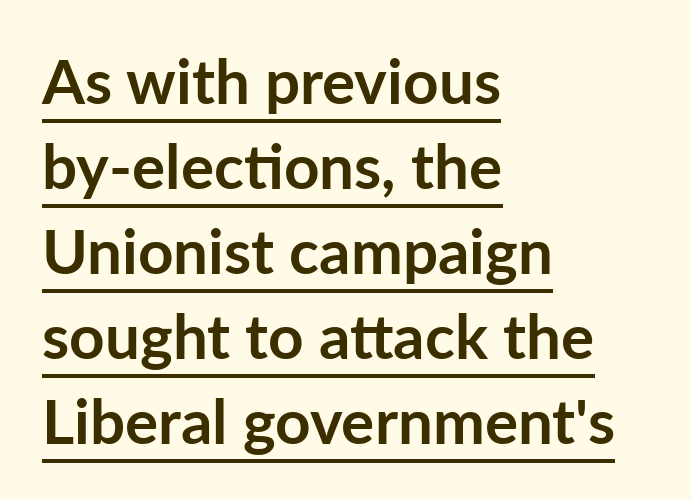
The image shows 62 px semibold sans-serif type, upright; set left-aligned, normal line spacing (1.37x), normal letter spacing, underlined; low stroke contrast and a medium x-height.
